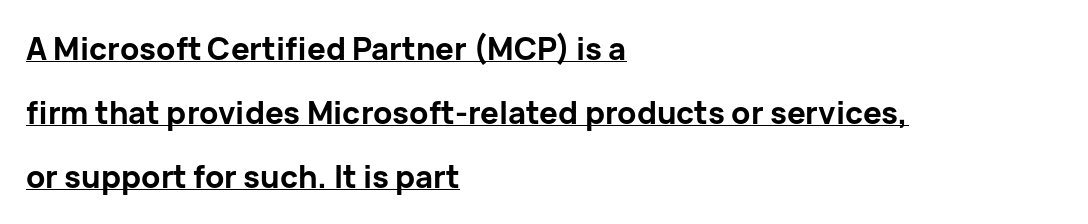
{"serif": "no", "italic": "no", "bold": "yes", "weight": "bold", "width": "normal", "stroke_contrast": "low", "x_height": "medium", "monospaced": "no", "underline": "yes", "align": "left", "line_spacing": "loose", "line_spacing_ratio": 2.06, "letter_spacing": "normal", "letter_spacing_em": 0.0, "glyph_px": 31}
